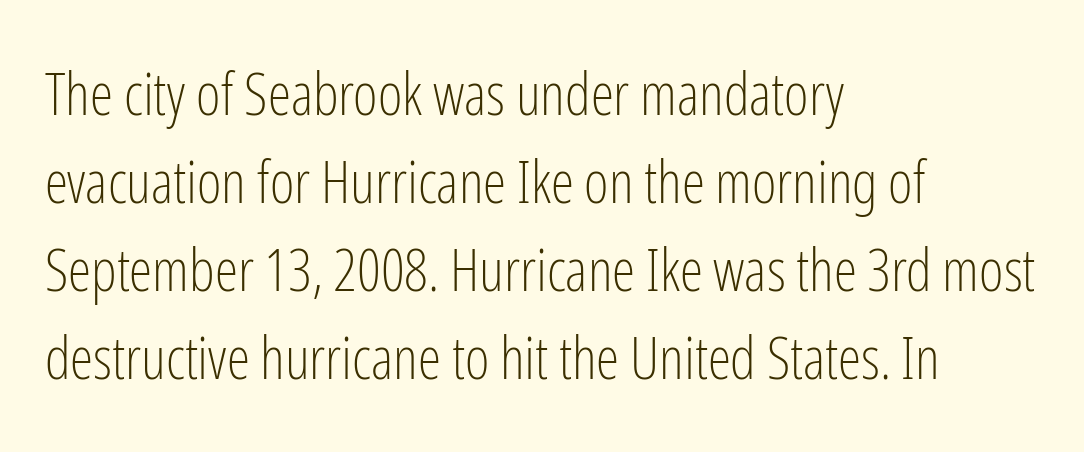
{"serif": "no", "italic": "no", "bold": "no", "weight": "light", "width": "condensed", "stroke_contrast": "low", "x_height": "medium", "monospaced": "no", "underline": "no", "align": "left", "line_spacing": "normal", "line_spacing_ratio": 1.49, "letter_spacing": "normal", "letter_spacing_em": 0.0, "glyph_px": 59}
